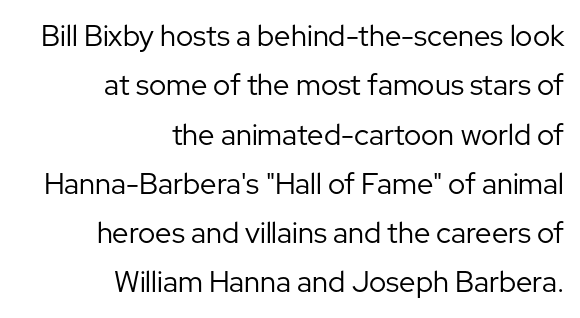
Italic? Not at all — the glyphs are vertical. Character widths vary here, with narrow letters taking less room than wide ones. Counters stay open thanks to moderate or lighter strokes. Observe the ordinary spacing: letters are neighbours, not strangers.
